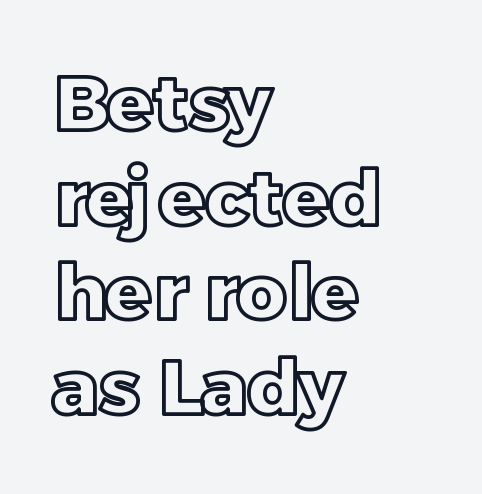
{"italic": "no", "width": "normal", "x_height": "large", "monospaced": "no", "underline": "no", "align": "left", "line_spacing_ratio": 1.23, "letter_spacing": "normal", "letter_spacing_em": 0.0, "glyph_px": 77}
